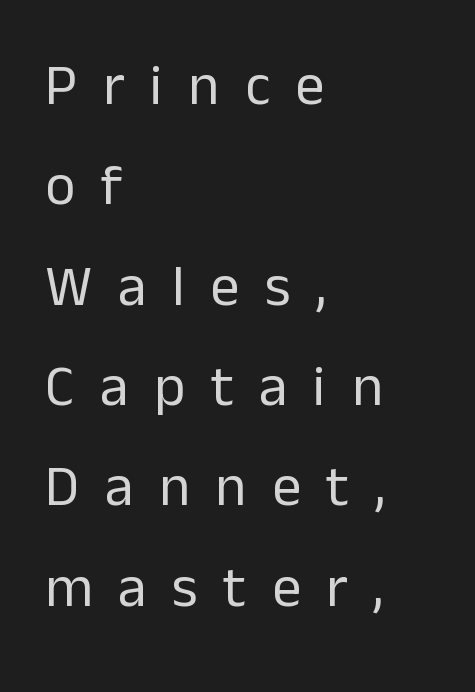
The words here are not underlined. Spacing verdict: proportional, widths tailored to each character. The letterforms sit at book weight or below. Horizontally, the lines are justified to the leading edge only. I'd call this a sans setting — the letters go barefoot.
